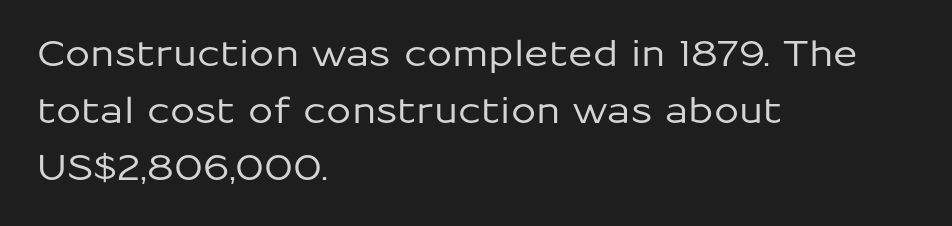
The image shows 36 px sans-serif type, upright; set left-aligned, normal line spacing (1.59x), normal letter spacing, not underlined; low stroke contrast and a medium x-height.
